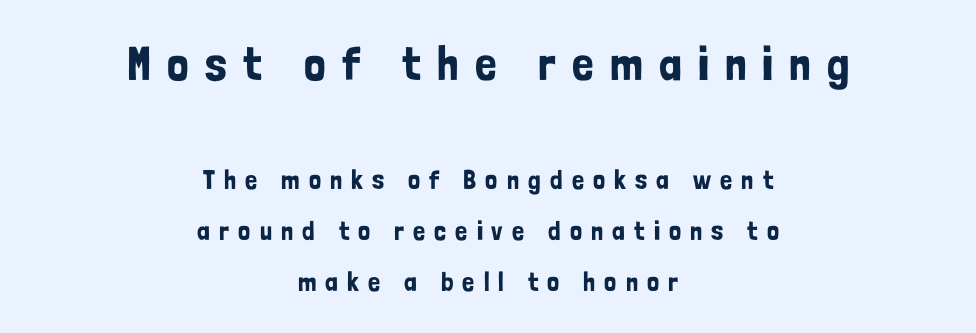
{"serif": "no", "italic": "no", "width": "condensed", "stroke_contrast": "low", "x_height": "medium", "monospaced": "no", "underline": "no", "align": "center", "line_spacing_ratio": 1.89, "letter_spacing": "wide", "letter_spacing_em": 0.34, "larger_block": "first", "size_ratio": 1.78, "glyph_px": 48}
